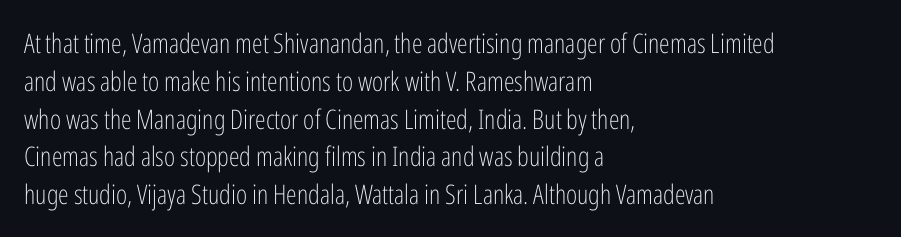
{"italic": "no", "bold": "no", "underline": "no", "align": "left", "line_spacing": "normal", "line_spacing_ratio": 1.4, "letter_spacing": "normal", "letter_spacing_em": 0.0, "glyph_px": 27}
